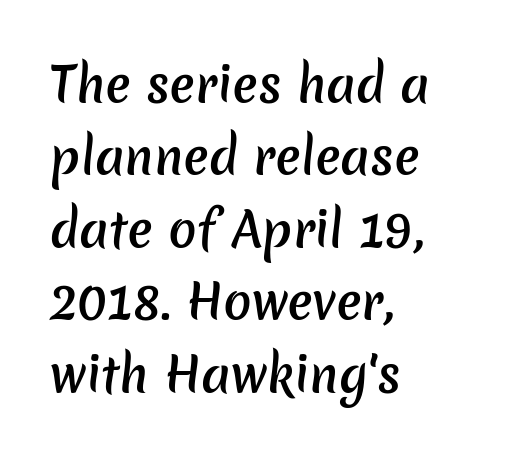
The lines sit at an ordinary, default distance from one another. The letters advance in unequal steps, a hallmark of proportional type. A bare baseline throughout the passage. The designer went with a sans here, leaving each stem footless. This rendering leaves character spacing at its baseline value.
